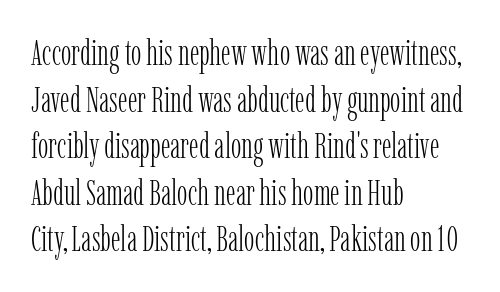
Q: Is the text bold? A: No.
Q: Is the text italic (slanted)? A: No, it is upright.
Q: Is the typeface a serif or a sans-serif typeface? A: Serif.
Q: Is the text underlined? A: No.
Q: How is the paragraph aligned? A: Left-aligned.
Q: Is the spacing between letters normal or unusually wide? A: Normal.
Q: Is the spacing between lines tight, normal or loose? A: Normal.
Q: Width (condensed, normal, or wide)? A: Condensed.
Q: Stroke contrast? A: Low.
Q: x-height? A: Medium.
Q: Monospaced? A: No.
